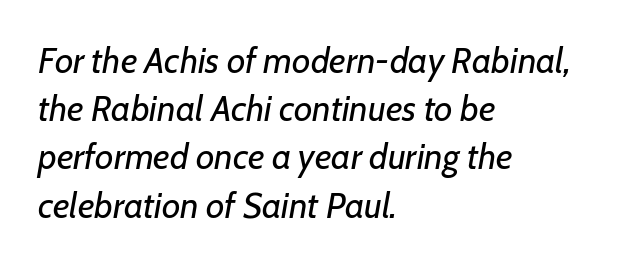
Is this a fixed-width face? No — the glyphs have proportional, varying widths. These lines are set flush left with a ragged right edge. The letters sit at their default tracking, neither squeezed nor spread. Vertical stems look standard width or narrower in stroke. Leading matches the norm, producing a regular column. Decoration check: the copy has no underline.
